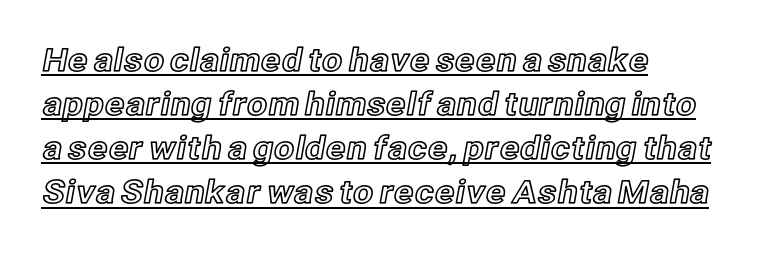
Q: Is the text italic (slanted)? A: Yes.
Q: Is the text underlined? A: Yes.
Q: How is the paragraph aligned? A: Left-aligned.
Q: Is the spacing between letters normal or unusually wide? A: Normal.
Q: Is the spacing between lines tight, normal or loose? A: Normal.
Q: Width (condensed, normal, or wide)? A: Normal.
Q: x-height? A: Medium.
Q: Monospaced? A: No.
